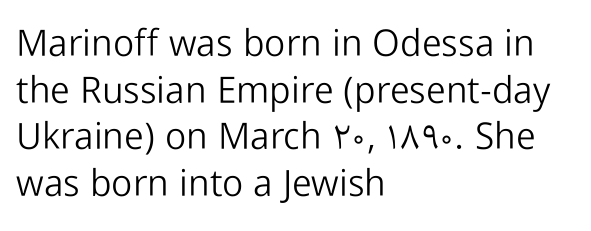
{"serif": "no", "italic": "no", "bold": "no", "weight": "light", "width": "normal", "stroke_contrast": "low", "x_height": "medium", "monospaced": "no", "underline": "no", "align": "left", "line_spacing": "normal", "line_spacing_ratio": 1.26, "letter_spacing": "normal", "letter_spacing_em": 0.0, "glyph_px": 37}
